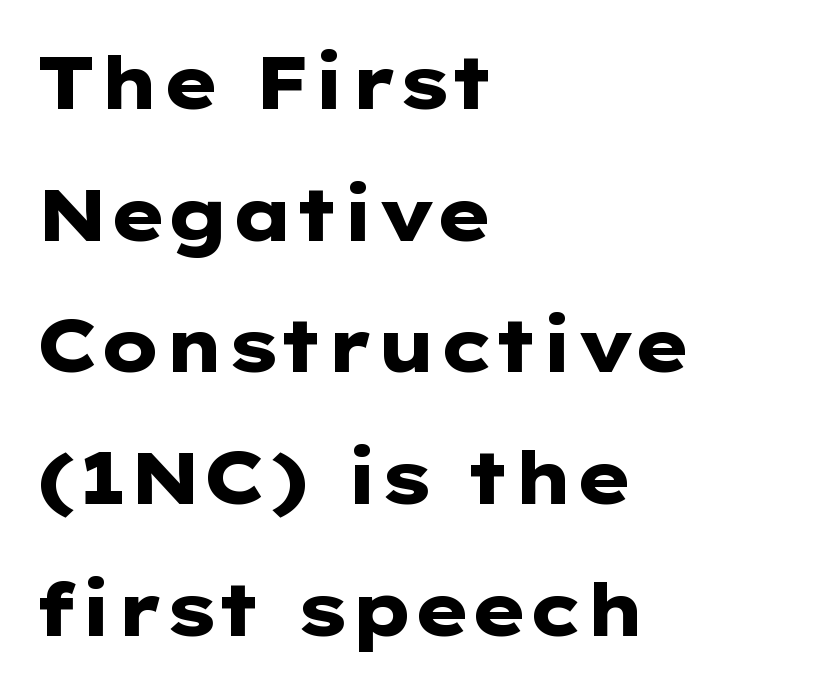
Q: Is the text bold? A: Yes.
Q: Is the text italic (slanted)? A: No, it is upright.
Q: Is the typeface a serif or a sans-serif typeface? A: Sans-serif.
Q: Is the text underlined? A: No.
Q: How is the paragraph aligned? A: Left-aligned.
Q: Is the spacing between letters normal or unusually wide? A: Normal.
Q: Width (condensed, normal, or wide)? A: Wide.
Q: Stroke contrast? A: Low.
Q: x-height? A: Medium.
Q: Monospaced? A: No.
